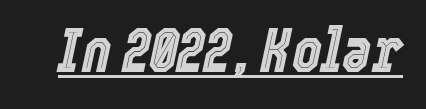
The image shows 63 px condensed type, italic (leaning right); set normal letter spacing, underlined; a medium x-height.
